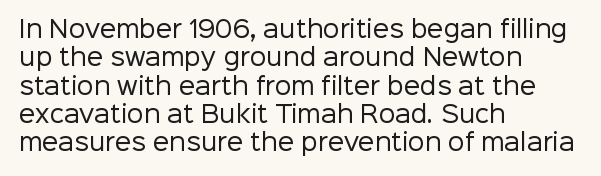
Nobody touched the tracking dial on this one. Visually the block forms a straight wall on the left and a jagged coastline on the right. Posture: upright roman. Beneath every word, the page is bare.
